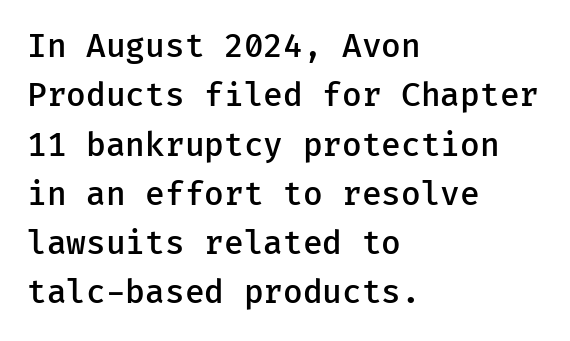
This is the regular roman posture of the typeface. Tracking here is standard; glyphs follow each other at the usual distance. Notice the strokes are somewhat thickened but not fully heavy: this is a semibold. Lines of text with bare space underneath.
